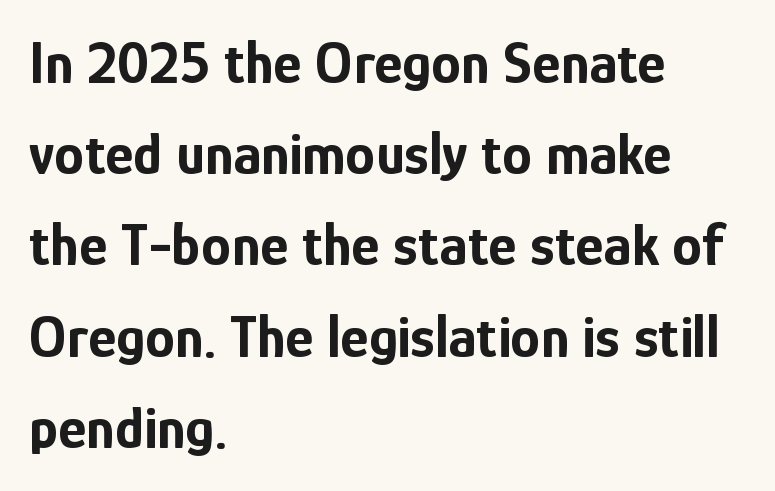
The image shows 60 px bold, condensed sans-serif type, upright; set left-aligned, normal line spacing (1.52x), normal letter spacing, not underlined; low stroke contrast and a medium x-height.
